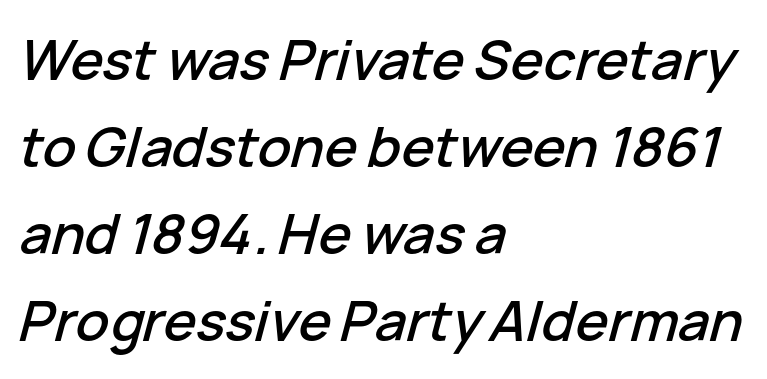
{"italic": "yes", "lean": "right", "slant_degrees": 15, "width": "normal", "stroke_contrast": "low", "x_height": "medium", "monospaced": "no", "underline": "no", "align": "left", "line_spacing": "normal", "line_spacing_ratio": 1.58, "letter_spacing": "normal", "letter_spacing_em": 0.0, "glyph_px": 55}
